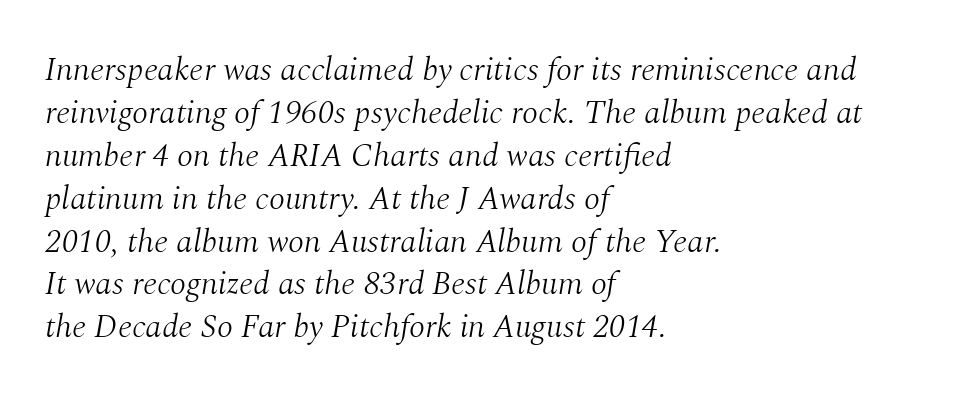
{"serif": "yes", "italic": "yes", "lean": "right", "slant_degrees": 10, "bold": "no", "weight": "light", "width": "normal", "stroke_contrast": "medium", "x_height": "medium", "monospaced": "no", "underline": "no", "align": "left", "line_spacing": "normal", "line_spacing_ratio": 1.3, "letter_spacing": "normal", "letter_spacing_em": 0.0, "glyph_px": 33}
